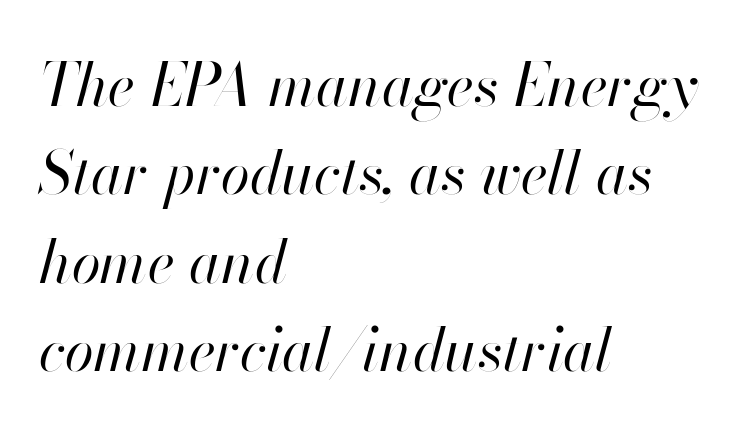
Q: Is the text bold? A: No.
Q: Is the text italic (slanted)? A: Yes, it leans right by about 13 degrees.
Q: Is the text underlined? A: No.
Q: How is the paragraph aligned? A: Left-aligned.
Q: Is the spacing between letters normal or unusually wide? A: Normal.
Q: Is the spacing between lines tight, normal or loose? A: Normal.
Q: Width (condensed, normal, or wide)? A: Normal.
Q: Stroke contrast? A: High.
Q: x-height? A: Small.
Q: Monospaced? A: No.
